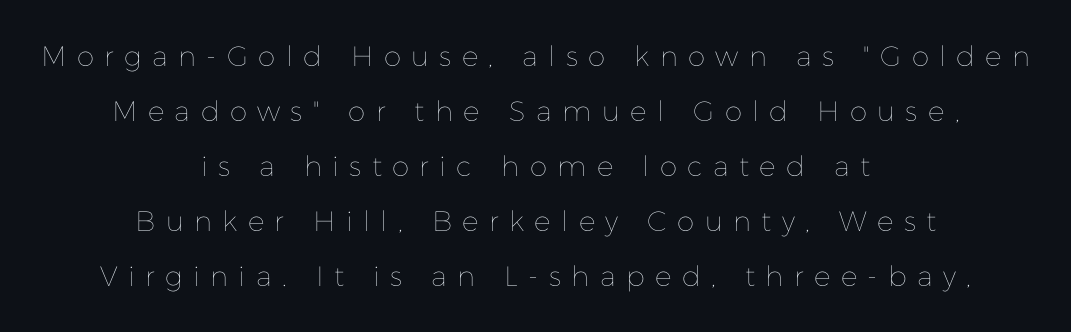
{"italic": "no", "bold": "no", "weight": "thin", "width": "normal", "stroke_contrast": "low", "x_height": "medium", "monospaced": "no", "underline": "no", "align": "center", "line_spacing": "loose", "line_spacing_ratio": 1.96, "letter_spacing": "wide", "letter_spacing_em": 0.37, "glyph_px": 28}
